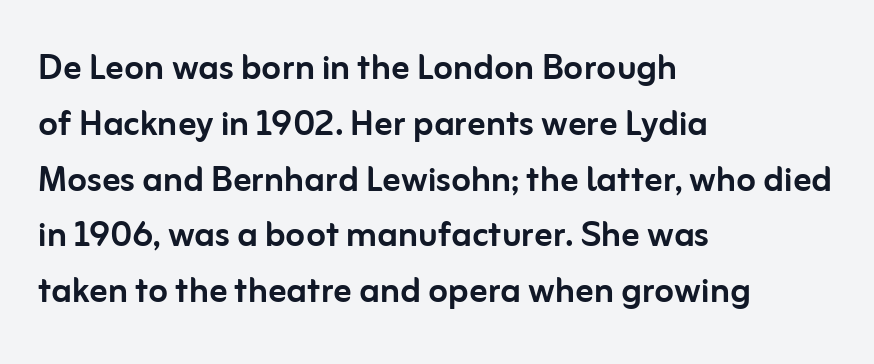
{"serif": "no", "italic": "no", "width": "normal", "stroke_contrast": "low", "x_height": "medium", "monospaced": "no", "underline": "no", "align": "left", "line_spacing_ratio": 1.24, "letter_spacing": "normal", "letter_spacing_em": 0.0, "glyph_px": 45}
